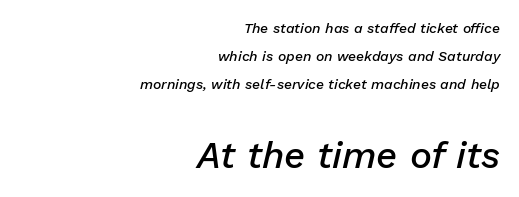
The image shows 37 px semibold type, italic (leaning right); set right-aligned, loose line spacing (2.01x), normal letter spacing, not underlined; the second (bottom) block is 2.64x larger; low stroke contrast and a medium x-height.
